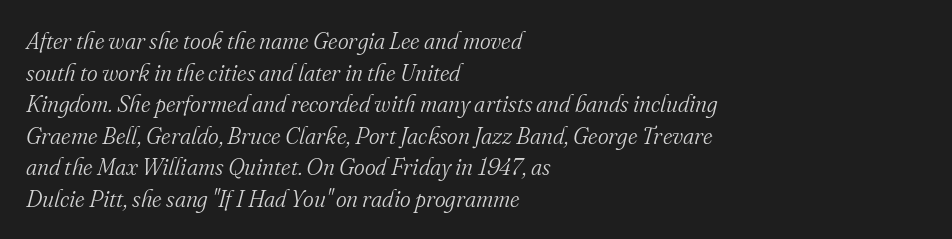
Q: Is the text bold? A: No.
Q: Is the text italic (slanted)? A: Yes, it leans right by about 16 degrees.
Q: Is the text underlined? A: No.
Q: How is the paragraph aligned? A: Left-aligned.
Q: Is the spacing between letters normal or unusually wide? A: Normal.
Q: Is the spacing between lines tight, normal or loose? A: Normal.
